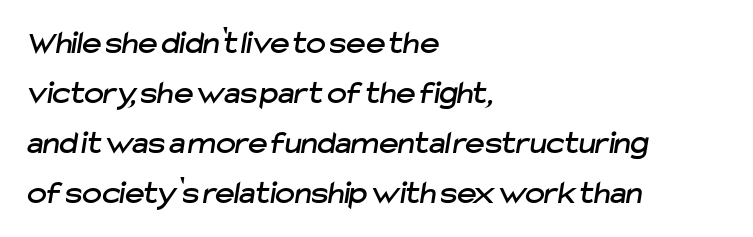
The image shows 33 px sans-serif type; set left-aligned, normal line spacing (1.52x), normal letter spacing, not underlined; low stroke contrast and a medium x-height.
